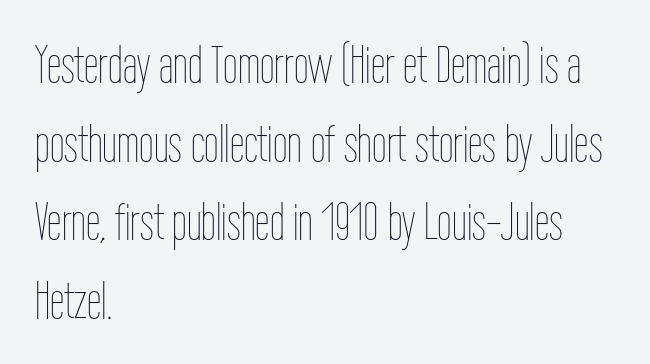
Q: Is the text bold? A: No.
Q: Is the text italic (slanted)? A: No, it is upright.
Q: Is the text underlined? A: No.
Q: How is the paragraph aligned? A: Left-aligned.
Q: Is the spacing between letters normal or unusually wide? A: Normal.
Q: Is the spacing between lines tight, normal or loose? A: Normal.
Q: Width (condensed, normal, or wide)? A: Condensed.
Q: Stroke contrast? A: Low.
Q: x-height? A: Medium.
Q: Monospaced? A: No.
